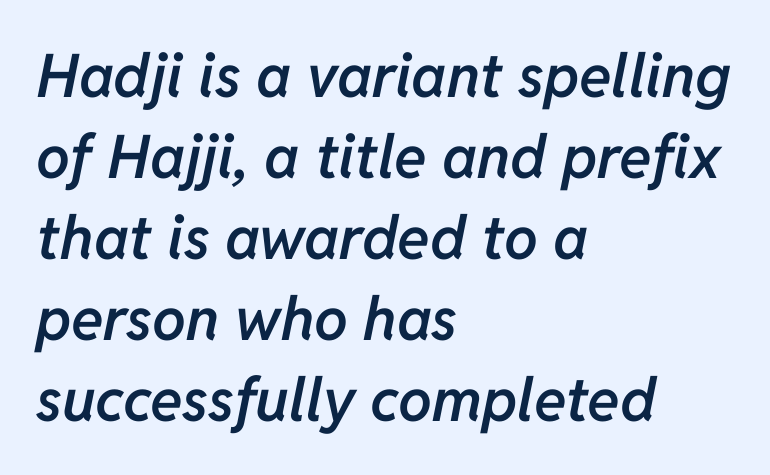
Q: Is the text bold? A: Semi-bold.
Q: Is the text italic (slanted)? A: Yes, it leans right by about 11 degrees.
Q: Is the text underlined? A: No.
Q: How is the paragraph aligned? A: Left-aligned.
Q: Is the spacing between letters normal or unusually wide? A: Normal.
Q: Is the spacing between lines tight, normal or loose? A: Normal.
Q: Width (condensed, normal, or wide)? A: Normal.
Q: Stroke contrast? A: Low.
Q: x-height? A: Medium.
Q: Monospaced? A: No.
